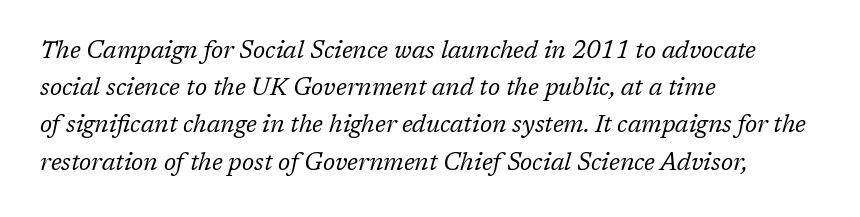
{"italic": "yes", "lean": "right", "slant_degrees": 17, "bold": "no", "underline": "no", "align": "left", "line_spacing": "normal", "line_spacing_ratio": 1.55, "letter_spacing": "normal", "letter_spacing_em": 0.0, "glyph_px": 24}
